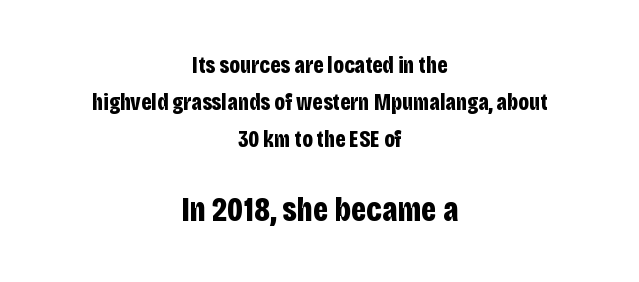
{"serif": "no", "italic": "no", "bold": "yes", "weight": "bold", "width": "condensed", "stroke_contrast": "low", "x_height": "large", "monospaced": "no", "underline": "no", "align": "center", "line_spacing": "normal", "line_spacing_ratio": 1.6, "letter_spacing": "normal", "letter_spacing_em": 0.0, "larger_block": "second", "size_ratio": 1.48, "glyph_px": 34}
